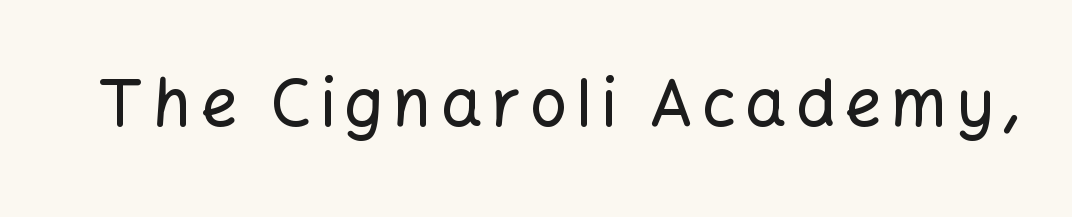
{"serif": "no", "italic": "no", "width": "normal", "stroke_contrast": "low", "x_height": "medium", "monospaced": "no", "underline": "no", "glyph_px": 65}
